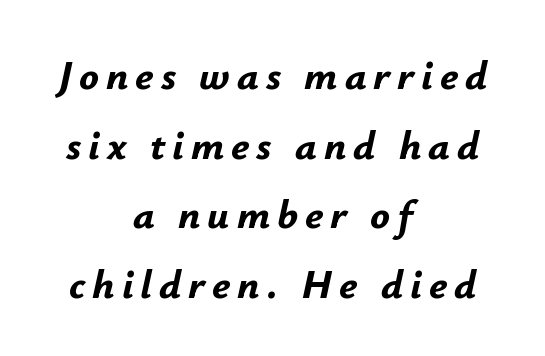
Q: Is the text bold? A: Yes.
Q: Is the text italic (slanted)? A: Yes, it leans right by about 12 degrees.
Q: Is the text underlined? A: No.
Q: How is the paragraph aligned? A: Centered.
Q: Is the spacing between lines tight, normal or loose? A: Normal.
Q: Width (condensed, normal, or wide)? A: Normal.
Q: Stroke contrast? A: Low.
Q: x-height? A: Small.
Q: Monospaced? A: No.
